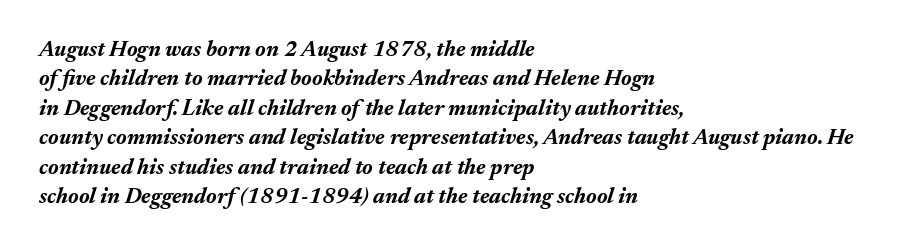
Q: Is the text bold? A: Yes.
Q: Is the text italic (slanted)? A: Yes, it leans right by about 17 degrees.
Q: Is the text underlined? A: No.
Q: How is the paragraph aligned? A: Left-aligned.
Q: Is the spacing between letters normal or unusually wide? A: Normal.
Q: Is the spacing between lines tight, normal or loose? A: Normal.
